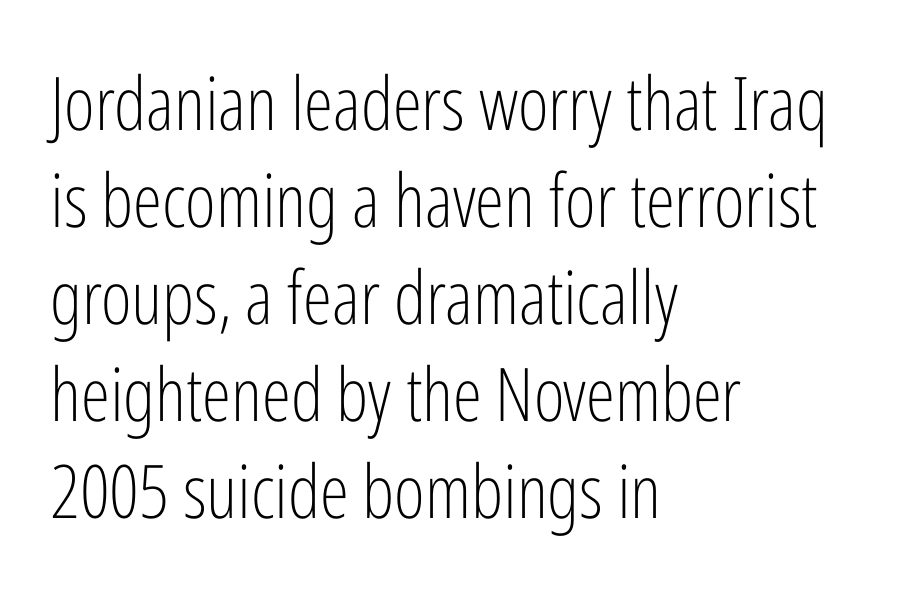
The image shows 74 px light, condensed sans-serif type, upright; set left-aligned, normal line spacing (1.31x), normal letter spacing, not underlined; low stroke contrast and a medium x-height.
